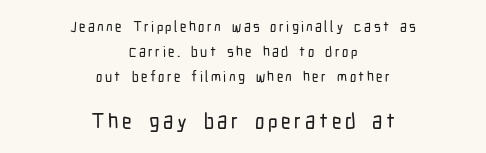
The rag falls on both sides of this text block equally. The letters stand upright; this is a roman face. Only glyphs here, with clear space below each row. Whoever set this made the second block the dominant, larger element.
